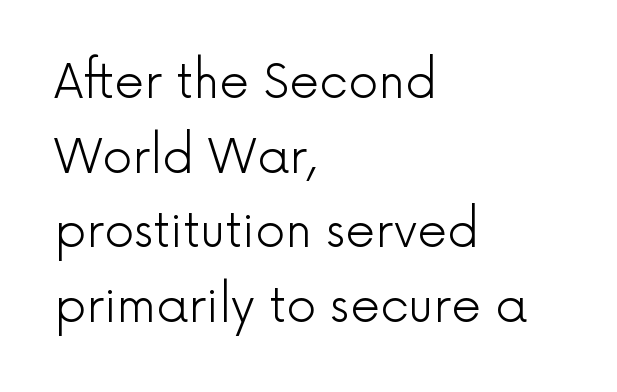
Q: Is the text bold? A: No.
Q: Is the text italic (slanted)? A: No, it is upright.
Q: Is the typeface a serif or a sans-serif typeface? A: Sans-serif.
Q: Is the text underlined? A: No.
Q: How is the paragraph aligned? A: Left-aligned.
Q: Is the spacing between letters normal or unusually wide? A: Normal.
Q: Is the spacing between lines tight, normal or loose? A: Normal.
Q: Width (condensed, normal, or wide)? A: Normal.
Q: x-height? A: Medium.
Q: Monospaced? A: No.
